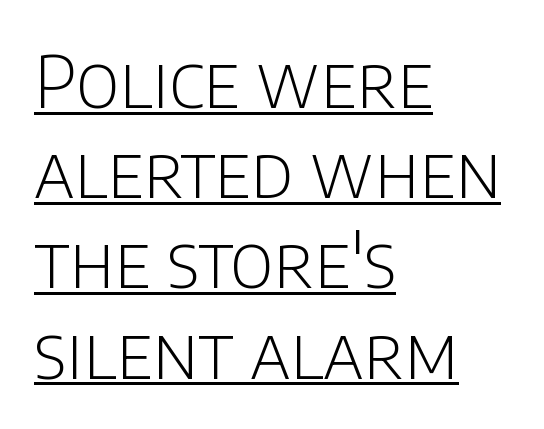
{"serif": "no", "italic": "no", "bold": "no", "weight": "light", "width": "normal", "stroke_contrast": "low", "x_height": "large", "monospaced": "no", "underline": "yes", "align": "left", "line_spacing": "normal", "line_spacing_ratio": 1.27, "letter_spacing": "normal", "letter_spacing_em": 0.0, "glyph_px": 71}
